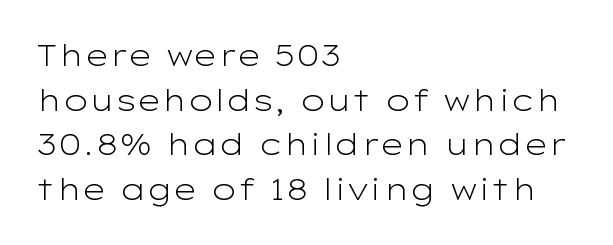
You could call the tracking neutral — neither tight nor loose. Check where the strokes stop: nothing finishes them off — pure sans. Nope, not italic — everything's standing straight. Has an underline been added? It has not.
